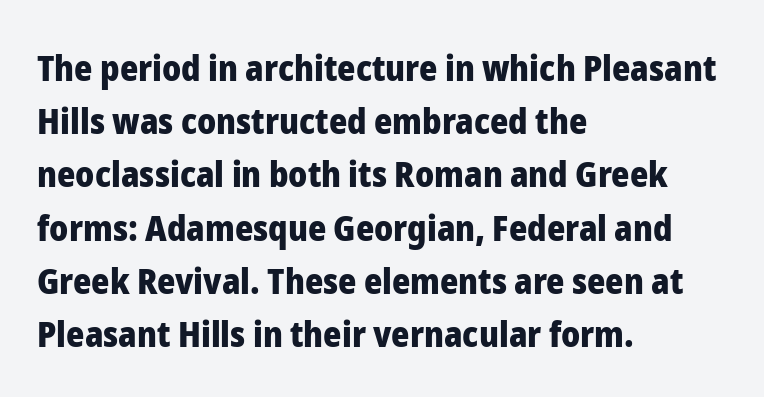
Just letters on the line, the space beneath them empty. The vertical gap from one line to the next is medium. These lines were composed using upright roman letters. Left-aligned paragraph, ragged on the right. Students, this is bold: see how much ink each stroke carries.
